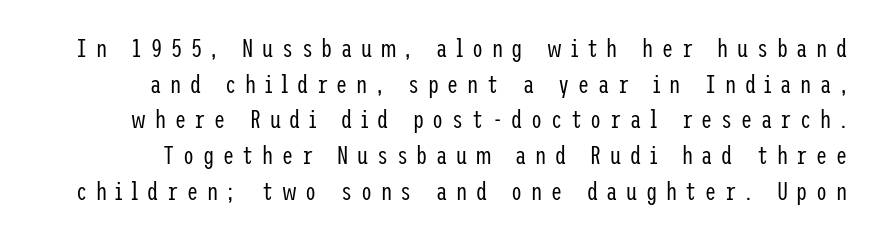
Style check: upright. A clean baseline with only descenders dipping below it. Rows of type keep a routine distance in the vertical direction. The passage shown has open, widely tracked lettering throughout. Counters stay open thanks to moderate or lighter strokes.
